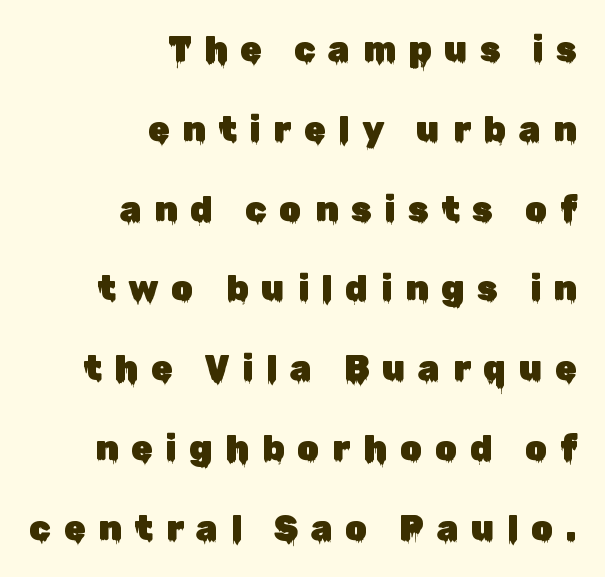
Q: Is the text italic (slanted)? A: No, it is upright.
Q: Is the typeface a serif or a sans-serif typeface? A: Sans-serif.
Q: Is the text underlined? A: No.
Q: How is the paragraph aligned? A: Right-aligned.
Q: Is the spacing between letters normal or unusually wide? A: Unusually wide.
Q: Is the spacing between lines tight, normal or loose? A: Loose.
Q: Width (condensed, normal, or wide)? A: Normal.
Q: Stroke contrast? A: Low.
Q: x-height? A: Medium.
Q: Monospaced? A: No.
